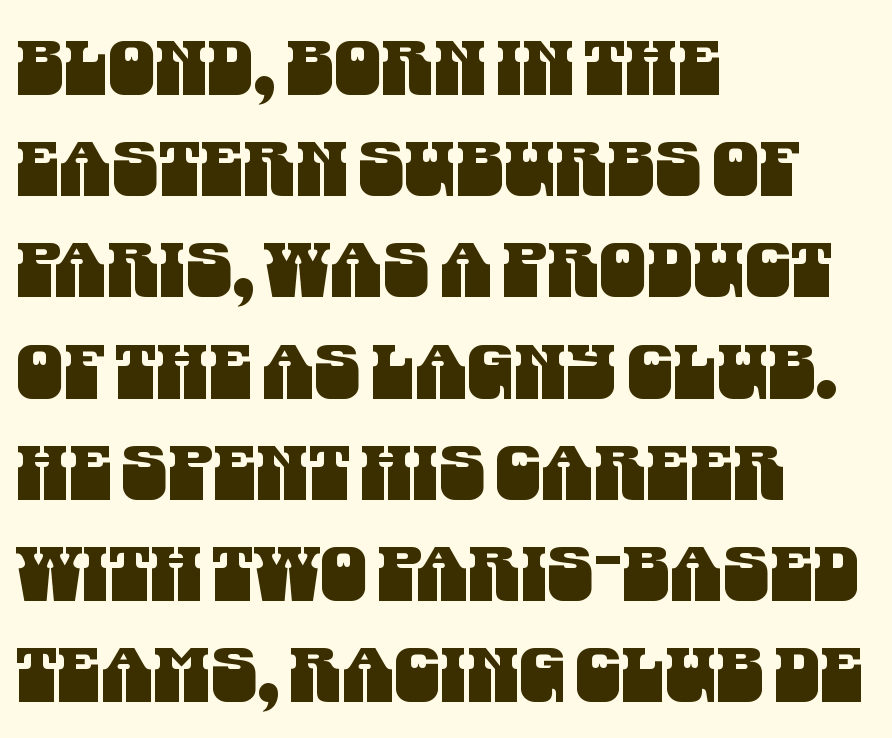
Q: Is the typeface a serif or a sans-serif typeface? A: Sans-serif.
Q: Is the text underlined? A: No.
Q: How is the paragraph aligned? A: Left-aligned.
Q: Is the spacing between letters normal or unusually wide? A: Normal.
Q: Is the spacing between lines tight, normal or loose? A: Normal.
Q: Width (condensed, normal, or wide)? A: Condensed.
Q: Stroke contrast? A: Medium.
Q: x-height? A: Large.
Q: Monospaced? A: No.
